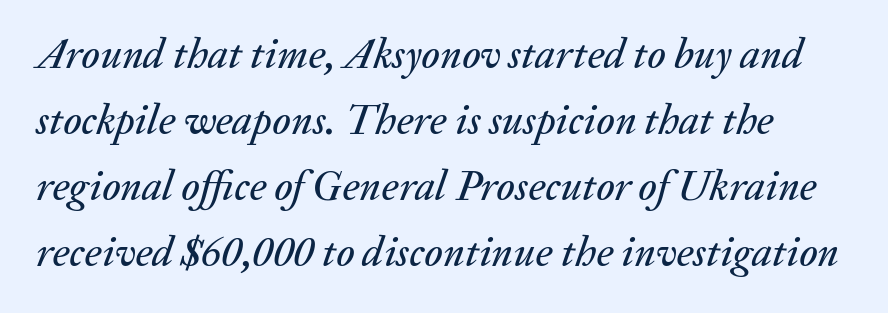
The image shows 42 px text type, italic (leaning right); set normal line spacing (1.57x), normal letter spacing, not underlined; medium stroke contrast and a medium x-height.
